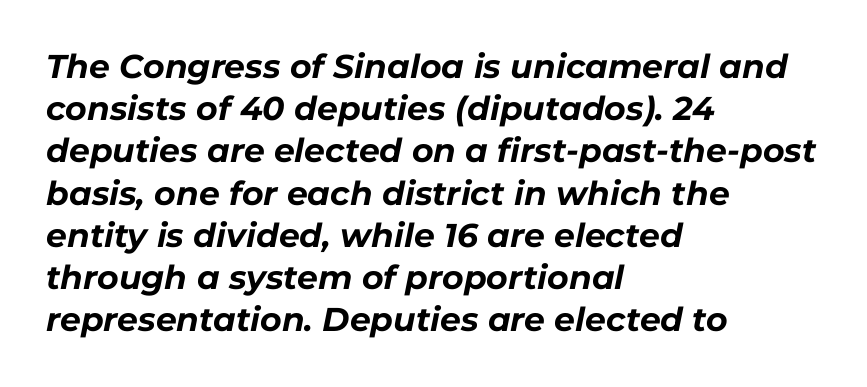
Descenders hang freely into open space. Stroke thickness is high; the sample reads as a true bold. The passage shown is typed in a proportional face where columns would drift. Does the lettering tilt? It does — this is italic. Default kerning and tracking; the words read as compact shapes.
